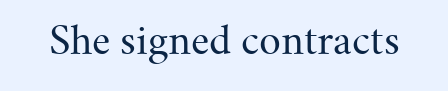
The image shows 38 px regular-weight serif type, upright; set normal letter spacing, not underlined; medium stroke contrast and a small x-height.
